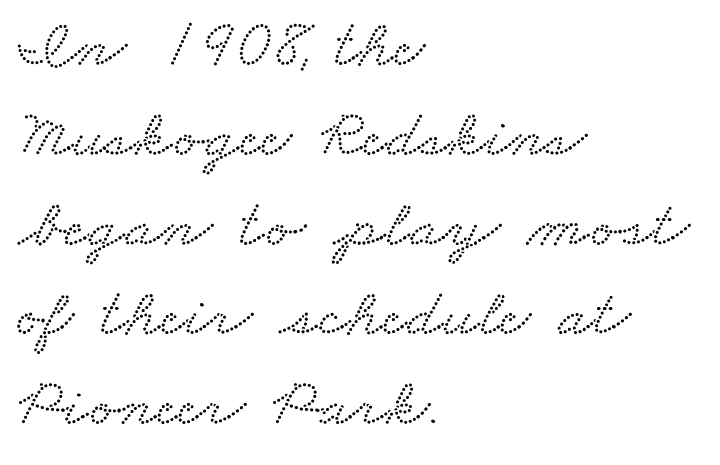
Q: Is the typeface a serif or a sans-serif typeface? A: Serif.
Q: Is the text underlined? A: No.
Q: How is the paragraph aligned? A: Left-aligned.
Q: Is the spacing between letters normal or unusually wide? A: Normal.
Q: Is the spacing between lines tight, normal or loose? A: Normal.
Q: Width (condensed, normal, or wide)? A: Wide.
Q: Stroke contrast? A: Low.
Q: x-height? A: Small.
Q: Monospaced? A: No.
